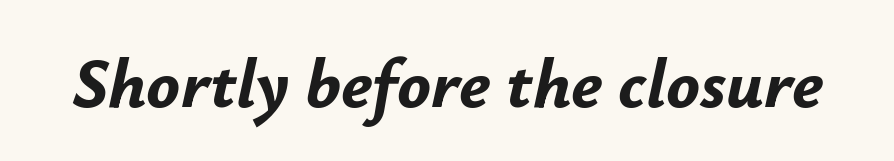
Think of a printed novel: that variable character pitch is what you see here. Weight: bold. The typography opts for an oblique posture over an upright one. You could call the tracking neutral — neither tight nor loose.
